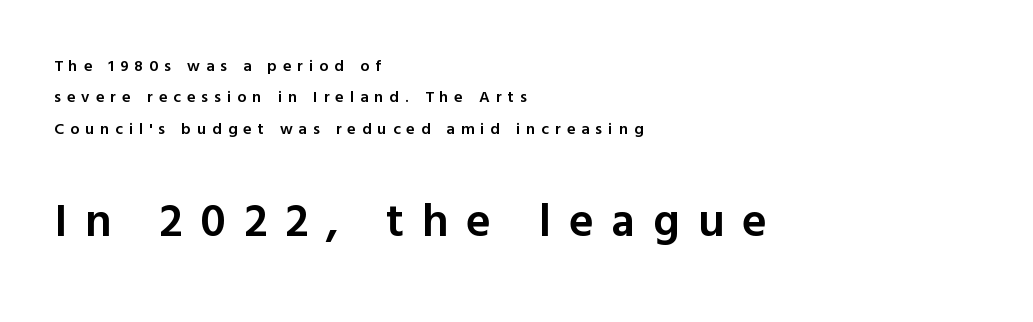
The image shows 47 px semibold sans-serif type, upright; set left-aligned, loose line spacing (1.96x), unusually wide letter spacing (+0.38 em), not underlined; the second (bottom) block is 2.94x larger; a medium x-height.
